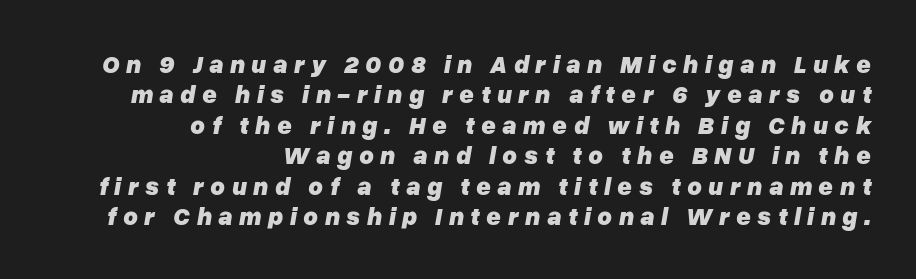
The image shows 25 px bold type, italic (leaning right); set right-aligned, line spacing 1.22x, unusually wide letter spacing (+0.26 em), not underlined.
